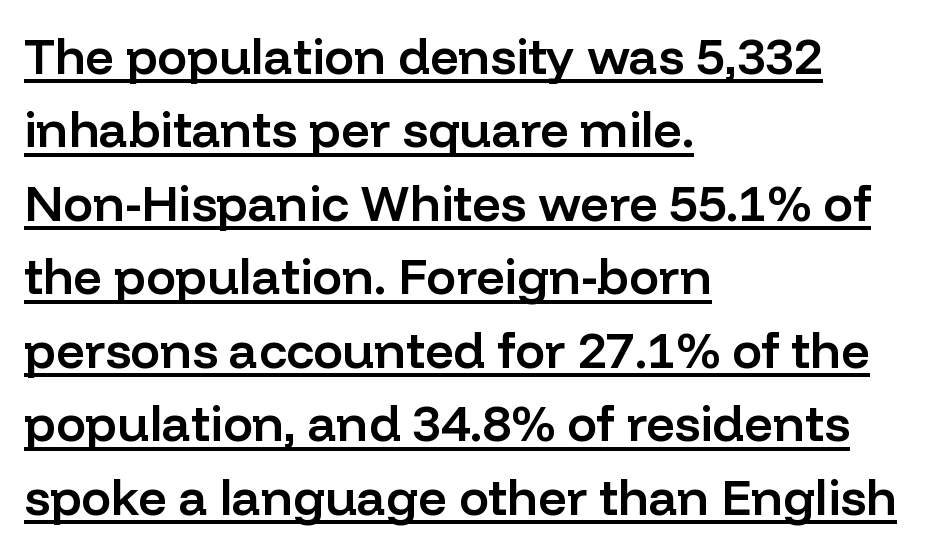
{"serif": "no", "italic": "no", "bold": "semi", "weight": "semibold", "width": "normal", "stroke_contrast": "low", "x_height": "medium", "monospaced": "no", "underline": "yes", "align": "left", "line_spacing": "normal", "line_spacing_ratio": 1.47, "letter_spacing": "normal", "letter_spacing_em": 0.0, "glyph_px": 50}
